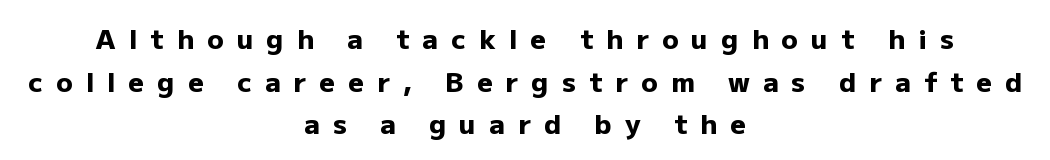
A clean baseline with only descenders dipping below it. Pretty heavy lettering here — definitely bold. Ascenders rise straight up at ninety degrees. The passage shown stacks its lines at a standard gap. Notice how the passage keeps no hard edge, just a central spine. Students, note that the glyphs here are deliberately spaced far apart.
